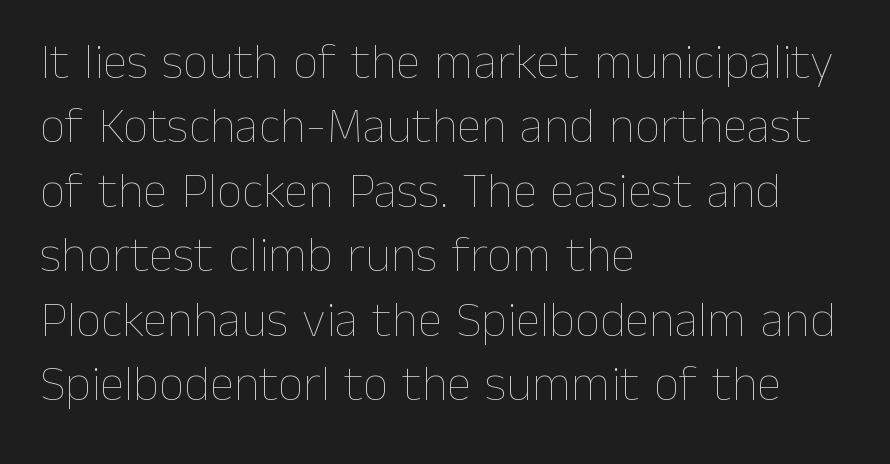
The font's upright variant was chosen for this text. Here the glyphs are tracked normally, forming tight word shapes. The ragged edge is on the right, which tells us the setting is flush left. Looks like regular typesetting: each glyph gets only the width it needs. Descender tails drop into unmarked territory. Summary of weight: not heavy and not bold.
